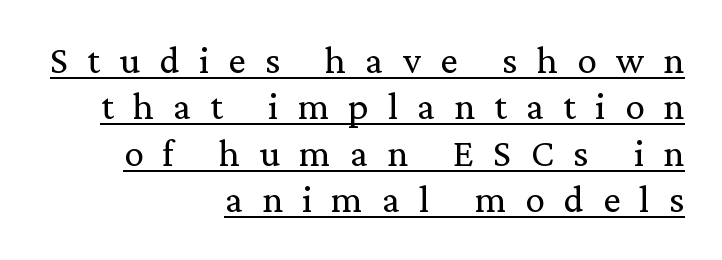
The image shows 39 px regular-weight serif type, upright; set right-aligned, line spacing 1.19x, unusually wide letter spacing (+0.49 em), underlined; low stroke contrast and a medium x-height.
